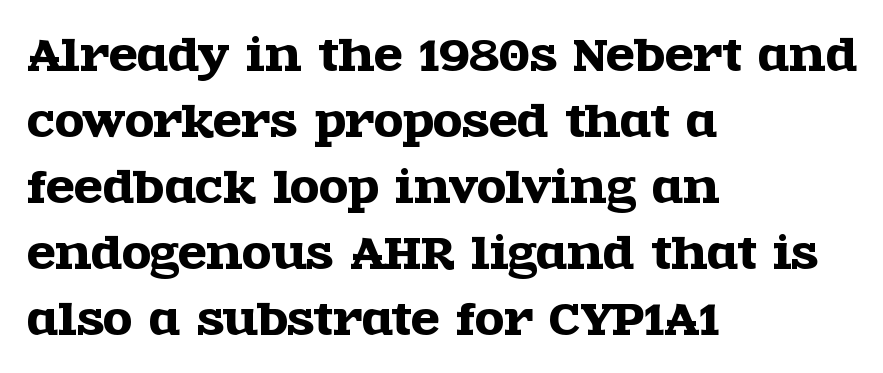
{"serif": "yes", "italic": "no", "width": "wide", "x_height": "large", "monospaced": "no", "underline": "no", "align": "left", "line_spacing": "normal", "line_spacing_ratio": 1.57, "letter_spacing": "normal", "letter_spacing_em": 0.0, "glyph_px": 42}
